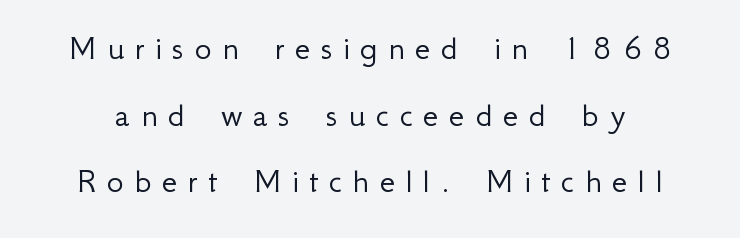
The image shows 36 px light sans-serif type, upright; set line spacing 1.85x, unusually wide letter spacing (+0.29 em), not underlined; low stroke contrast and a small x-height.
